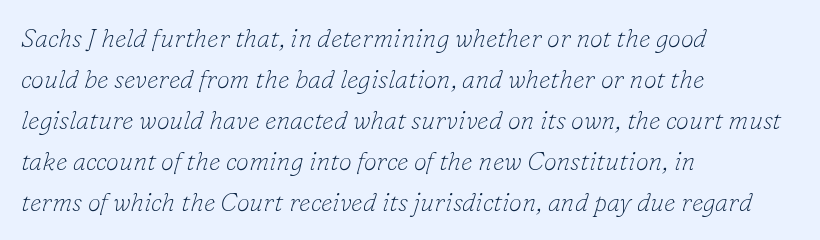
{"italic": "yes", "lean": "right", "slant_degrees": 16, "bold": "no", "underline": "no", "align": "left", "line_spacing": "normal", "line_spacing_ratio": 1.58, "letter_spacing": "normal", "letter_spacing_em": 0.0, "glyph_px": 26}
